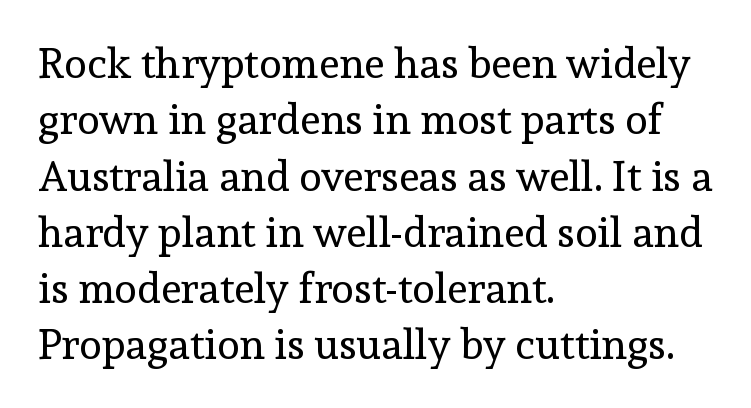
Look at the tracking — it's just the regular setting, nothing added. Font category for this specimen: serif. Looks like regular typesetting: each glyph gets only the width it needs. One glance says typical: line gaps are just what's usual. The letterforms sit at book weight or below.
